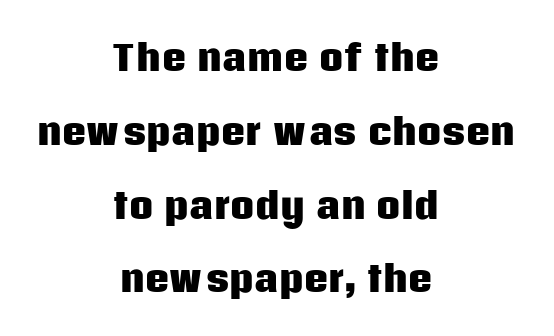
Q: Is the text bold? A: Yes.
Q: Is the text italic (slanted)? A: No, it is upright.
Q: Is the typeface a serif or a sans-serif typeface? A: Sans-serif.
Q: Is the text underlined? A: No.
Q: How is the paragraph aligned? A: Centered.
Q: Is the spacing between letters normal or unusually wide? A: Normal.
Q: Is the spacing between lines tight, normal or loose? A: Loose.
Q: Width (condensed, normal, or wide)? A: Normal.
Q: Stroke contrast? A: Low.
Q: x-height? A: Large.
Q: Monospaced? A: No.
